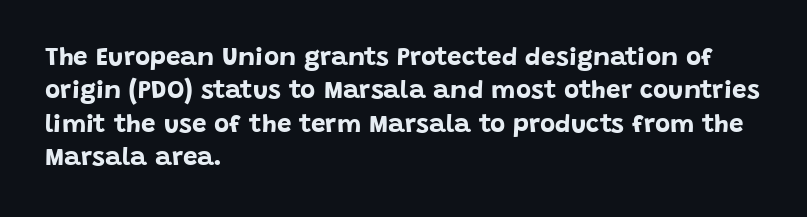
The image shows 26 px bold type, upright; set left-aligned, normal line spacing (1.28x), normal letter spacing, not underlined.
